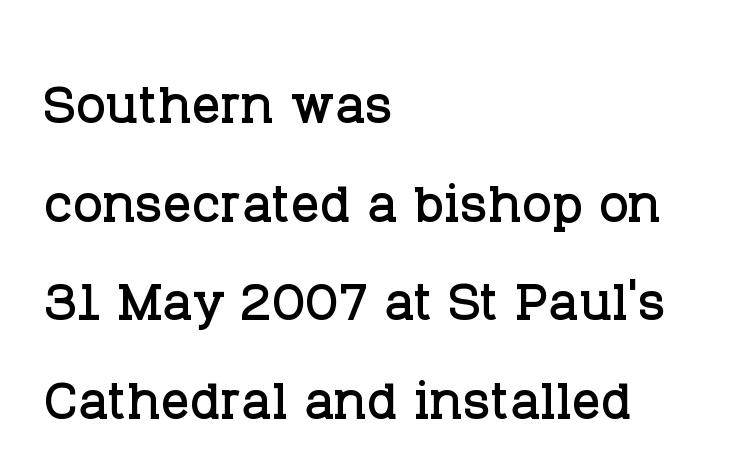
The image shows 71 px serif type, upright; set left-aligned, normal line spacing (1.39x), normal letter spacing, not underlined; low stroke contrast and a large x-height.
